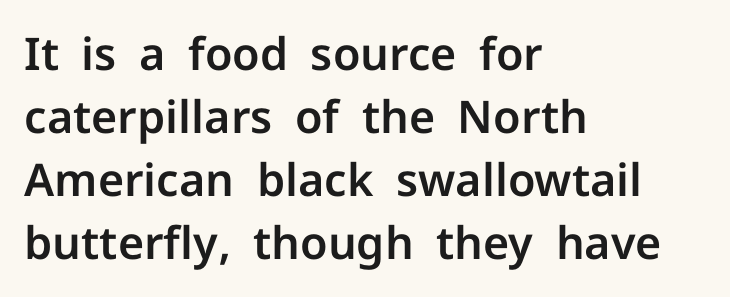
The area under the type is left untouched. This sample has the flowing, uneven cadence of proportional lettering. Observe the absence of serifs on each vertical stroke in this sample. The lettering stays uniformly vertical, giving the passage a roman look. The block of text has a typical density, with ordinary space between rows.
